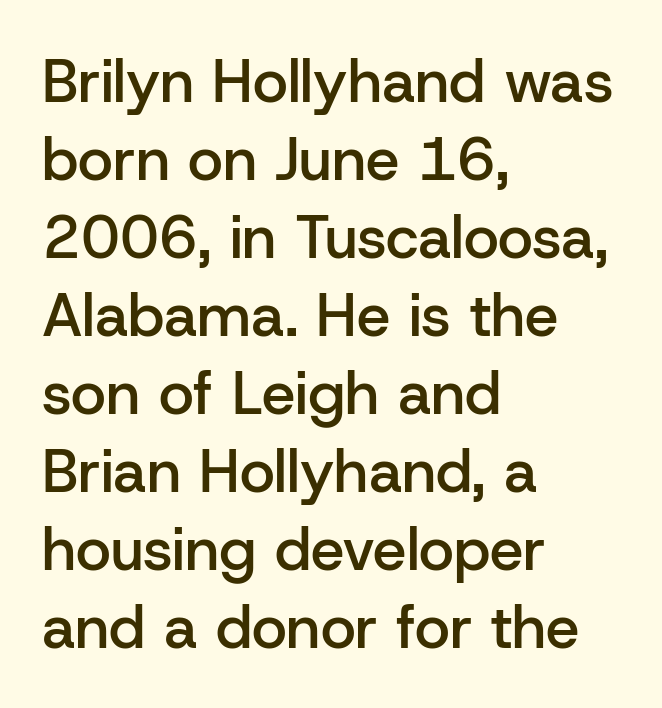
Q: Is the text bold? A: Semi-bold.
Q: Is the text italic (slanted)? A: No, it is upright.
Q: Is the typeface a serif or a sans-serif typeface? A: Sans-serif.
Q: Is the text underlined? A: No.
Q: How is the paragraph aligned? A: Left-aligned.
Q: Is the spacing between letters normal or unusually wide? A: Normal.
Q: Is the spacing between lines tight, normal or loose? A: Normal.
Q: Width (condensed, normal, or wide)? A: Normal.
Q: Stroke contrast? A: Low.
Q: x-height? A: Medium.
Q: Monospaced? A: No.
